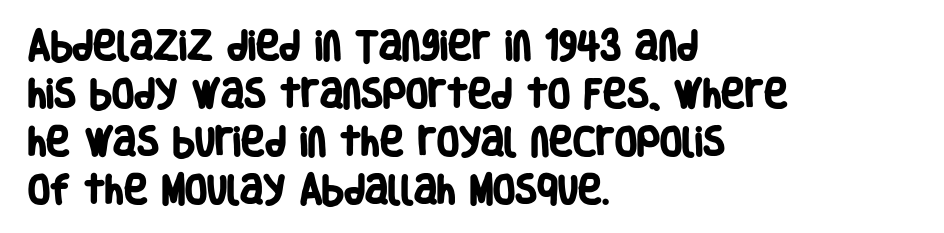
{"serif": "no", "bold": "yes", "weight": "heavy", "width": "condensed", "stroke_contrast": "low", "x_height": "large", "monospaced": "no", "underline": "no", "align": "left", "line_spacing": "normal", "line_spacing_ratio": 1.5, "letter_spacing": "normal", "letter_spacing_em": 0.0, "glyph_px": 32}
